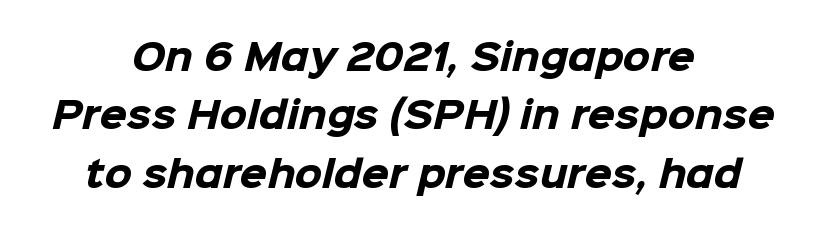
The glyphs in this specimen are sans serif. Glance below the letters and you will spot only blank space. Proportional: the letters do not fall into vertical columns. Successive baselines arrive at the customary interval. Notice how thick the strokes are: this is what a full bold looks like.
